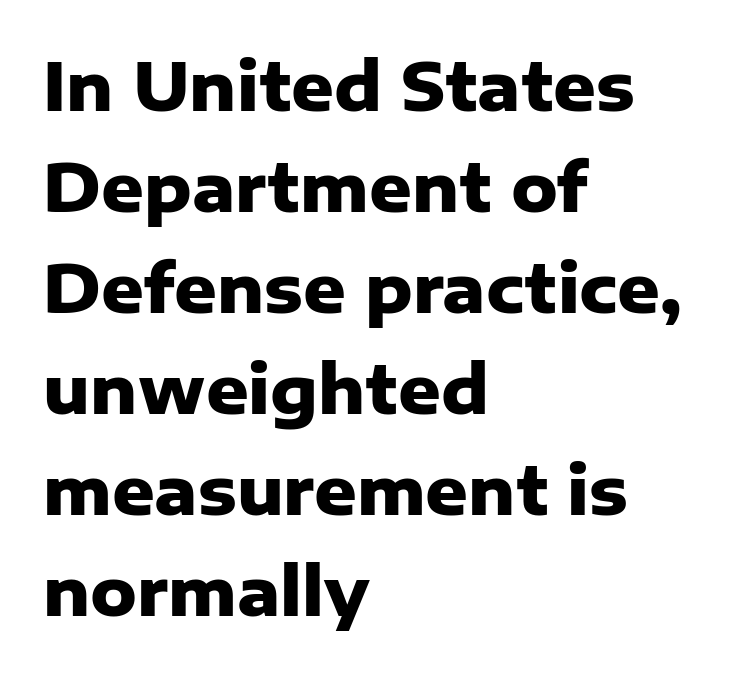
The image shows 66 px heavy sans-serif type, upright; set left-aligned, normal line spacing (1.53x), normal letter spacing, not underlined; low stroke contrast and a medium x-height.
